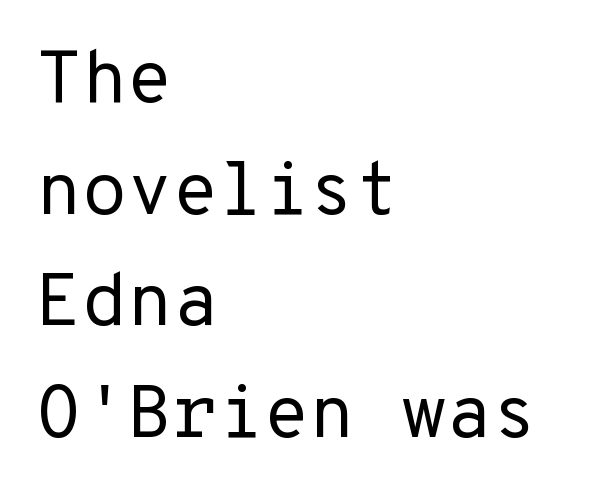
Q: Is the text bold? A: No.
Q: Is the text italic (slanted)? A: No, it is upright.
Q: Is the typeface a serif or a sans-serif typeface? A: Sans-serif.
Q: Is the text underlined? A: No.
Q: How is the paragraph aligned? A: Left-aligned.
Q: Is the spacing between letters normal or unusually wide? A: Normal.
Q: Is the spacing between lines tight, normal or loose? A: Normal.
Q: Width (condensed, normal, or wide)? A: Normal.
Q: Stroke contrast? A: Low.
Q: x-height? A: Medium.
Q: Monospaced? A: Yes.
